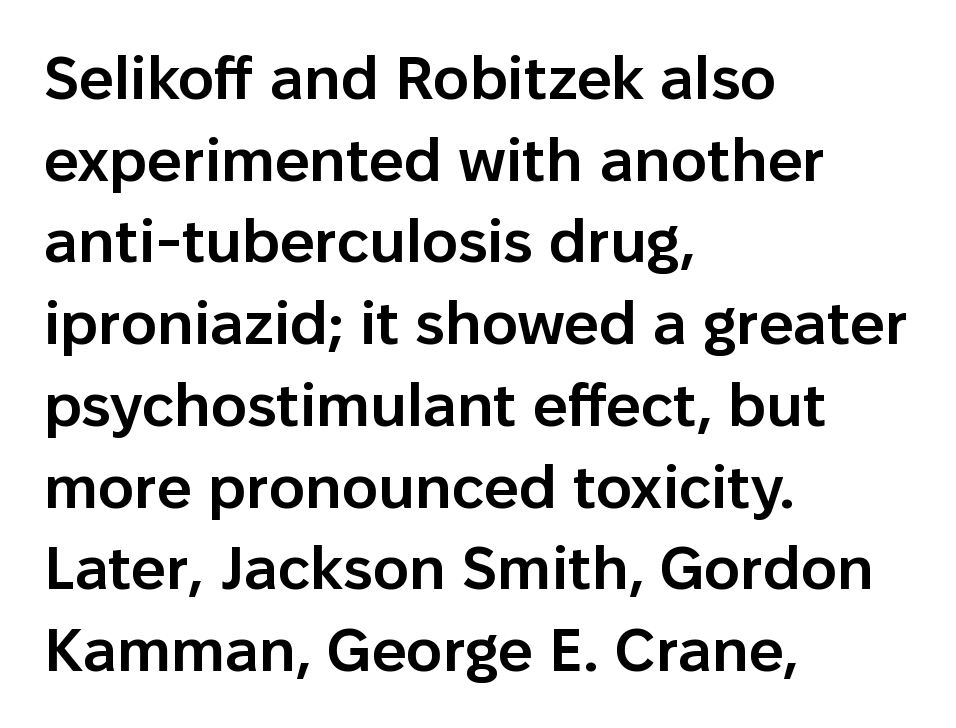
{"serif": "no", "italic": "no", "bold": "semi", "weight": "semibold", "width": "normal", "stroke_contrast": "low", "x_height": "medium", "monospaced": "no", "underline": "no", "align": "left", "line_spacing": "normal", "line_spacing_ratio": 1.34, "letter_spacing": "normal", "letter_spacing_em": 0.0, "glyph_px": 61}
